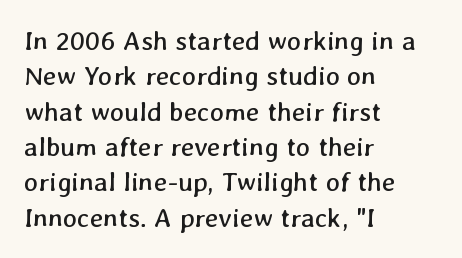
Words float on clear page, feet unadorned. Default kerning and tracking; the words read as compact shapes. Typeset ragged right — the left edge is the straight one. Bold? No — there's no thickening of the strokes. Evenly set lines give the paragraph a standard silhouette.
